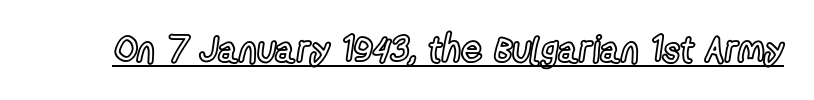
{"width": "condensed", "x_height": "medium", "monospaced": "no", "underline": "yes", "letter_spacing": "normal", "letter_spacing_em": 0.0, "glyph_px": 37}
